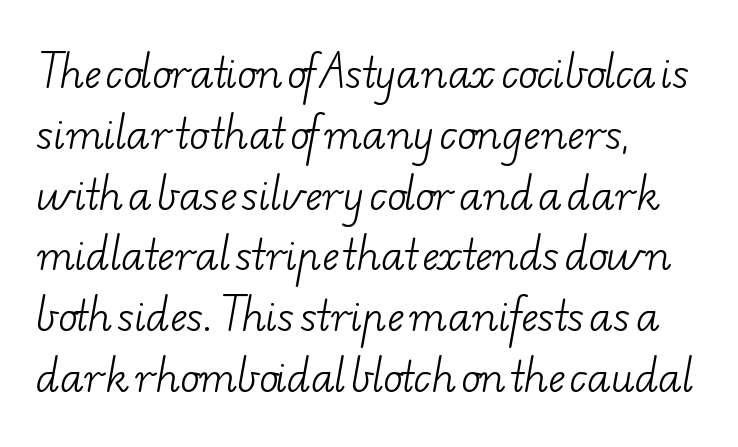
Q: Is the text bold? A: No.
Q: Is the typeface a serif or a sans-serif typeface? A: Serif.
Q: Is the text underlined? A: No.
Q: How is the paragraph aligned? A: Left-aligned.
Q: Is the spacing between letters normal or unusually wide? A: Normal.
Q: Is the spacing between lines tight, normal or loose? A: Normal.
Q: Width (condensed, normal, or wide)? A: Wide.
Q: Stroke contrast? A: Low.
Q: x-height? A: Small.
Q: Monospaced? A: No.
